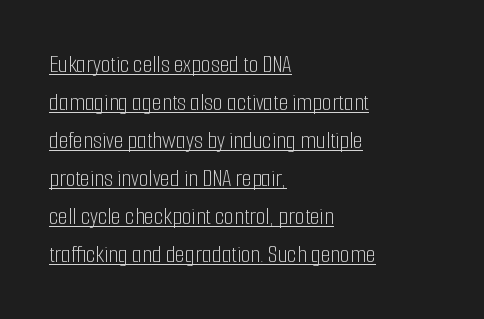
Q: Is the text bold? A: No.
Q: Is the text italic (slanted)? A: No, it is upright.
Q: Is the text underlined? A: Yes.
Q: How is the paragraph aligned? A: Left-aligned.
Q: Is the spacing between letters normal or unusually wide? A: Normal.
Q: Is the spacing between lines tight, normal or loose? A: Normal.
